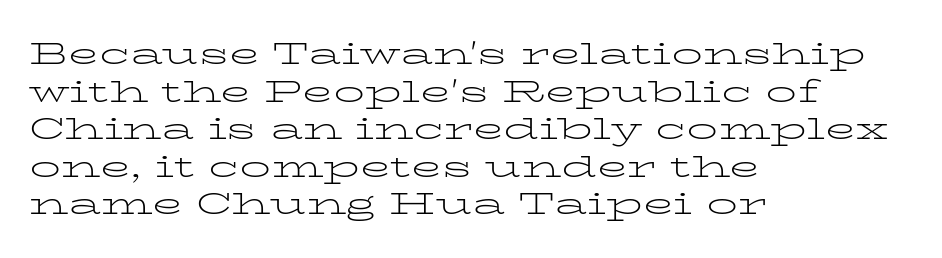
Q: Is the text bold? A: No.
Q: Is the text italic (slanted)? A: No, it is upright.
Q: Is the typeface a serif or a sans-serif typeface? A: Serif.
Q: Is the text underlined? A: No.
Q: How is the paragraph aligned? A: Left-aligned.
Q: Is the spacing between letters normal or unusually wide? A: Normal.
Q: Width (condensed, normal, or wide)? A: Wide.
Q: Stroke contrast? A: Low.
Q: x-height? A: Medium.
Q: Monospaced? A: No.
